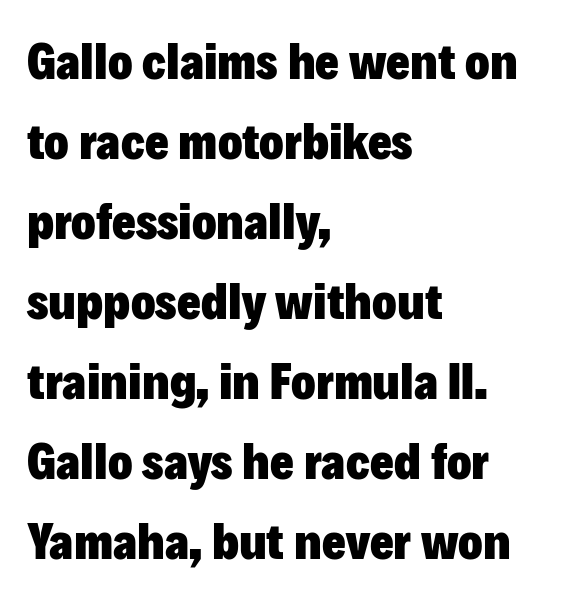
Q: Is the text bold? A: Yes.
Q: Is the text italic (slanted)? A: No, it is upright.
Q: Is the typeface a serif or a sans-serif typeface? A: Sans-serif.
Q: Is the text underlined? A: No.
Q: How is the paragraph aligned? A: Left-aligned.
Q: Is the spacing between letters normal or unusually wide? A: Normal.
Q: Is the spacing between lines tight, normal or loose? A: Normal.
Q: Width (condensed, normal, or wide)? A: Normal.
Q: Stroke contrast? A: Low.
Q: x-height? A: Medium.
Q: Monospaced? A: No.
